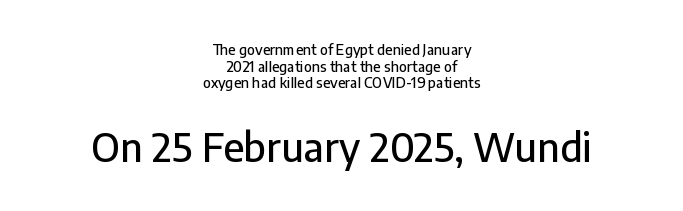
{"serif": "no", "italic": "no", "width": "normal", "stroke_contrast": "low", "x_height": "medium", "monospaced": "no", "underline": "no", "align": "center", "line_spacing_ratio": 1.18, "letter_spacing": "normal", "letter_spacing_em": 0.0, "larger_block": "second", "size_ratio": 2.79, "glyph_px": 39}
